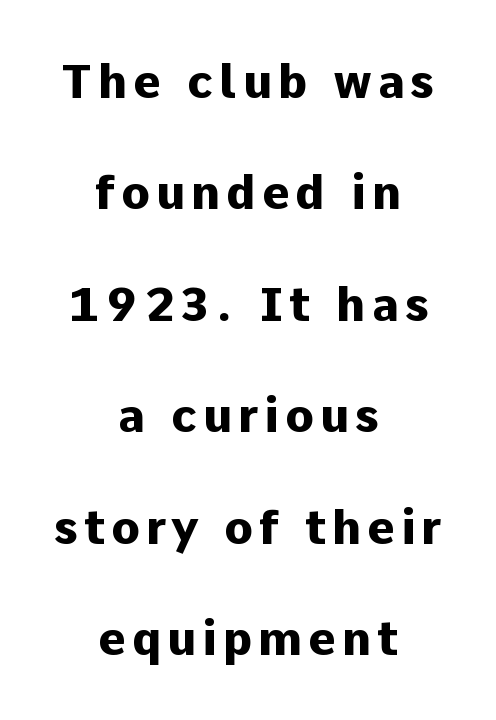
The image shows 47 px heavy sans-serif type, upright; set centered, loose line spacing (2.37x), not underlined; low stroke contrast and a medium x-height.
